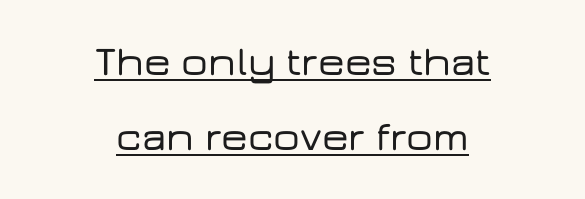
The image shows 42 px wide sans-serif type, upright; set centered, line spacing 1.78x, normal letter spacing, underlined; low stroke contrast and a medium x-height.
